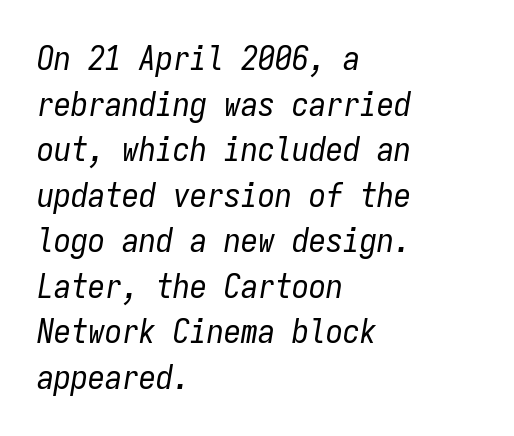
{"italic": "yes", "lean": "right", "slant_degrees": 9, "bold": "no", "weight": "regular", "width": "condensed", "stroke_contrast": "low", "x_height": "medium", "monospaced": "yes", "underline": "no", "align": "left", "line_spacing": "normal", "line_spacing_ratio": 1.34, "letter_spacing": "normal", "letter_spacing_em": 0.0, "glyph_px": 34}
